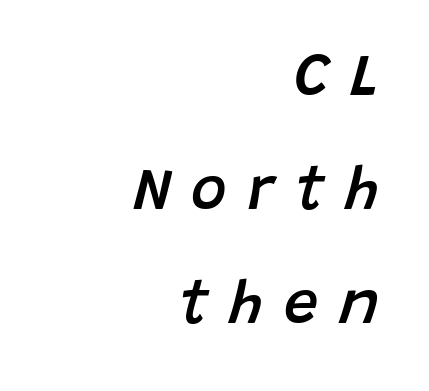
{"italic": "yes", "lean": "right", "slant_degrees": 15, "bold": "semi", "weight": "semibold", "width": "normal", "stroke_contrast": "low", "x_height": "large", "monospaced": "no", "underline": "no", "align": "right", "line_spacing_ratio": 1.87, "letter_spacing": "wide", "letter_spacing_em": 0.34, "glyph_px": 61}
